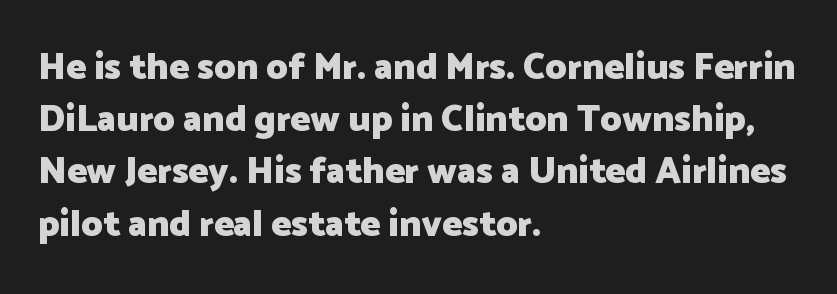
The space beneath each line is pristine and unruled. Horizontal bands of white between lines are of average thickness. Reading down the block, your eye returns to a fixed left position each line. Notice how the stems are strictly vertical — no italics here. Weight check: bold — yes, fully.
